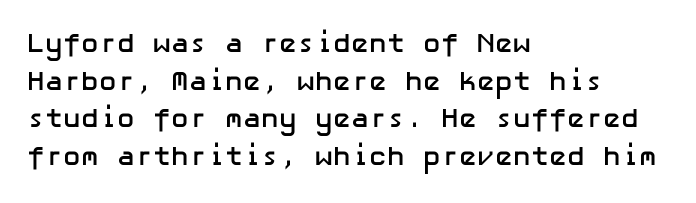
The image shows 27 px bold type, upright; set left-aligned, normal line spacing (1.39x), normal letter spacing, not underlined.
